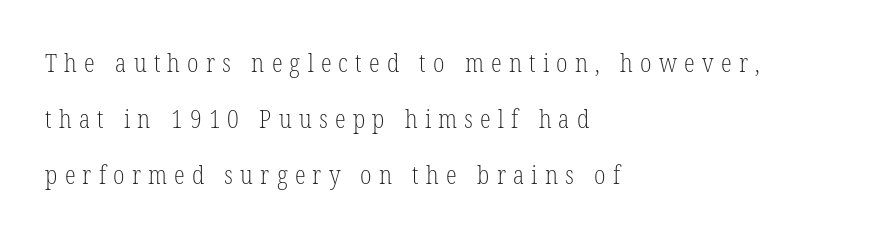
Q: Is the text bold? A: No.
Q: Is the text italic (slanted)? A: No, it is upright.
Q: Is the text underlined? A: No.
Q: How is the paragraph aligned? A: Left-aligned.
Q: Is the spacing between letters normal or unusually wide? A: Unusually wide.
Q: Is the spacing between lines tight, normal or loose? A: Loose.
